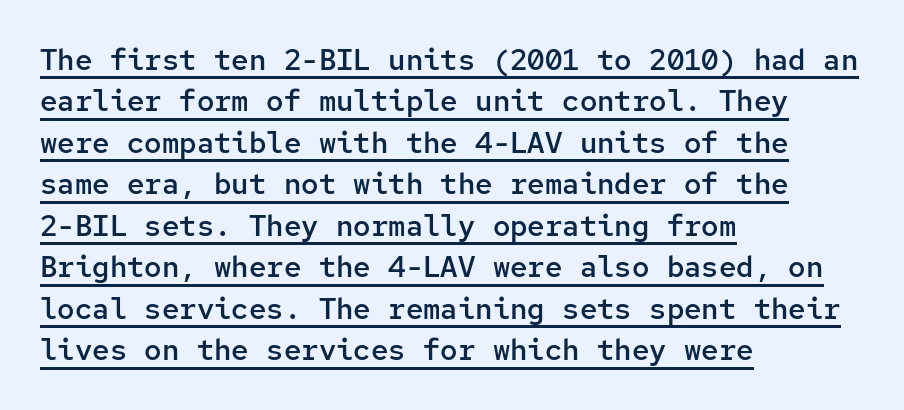
Q: Is the text bold? A: Semi-bold.
Q: Is the text italic (slanted)? A: No, it is upright.
Q: Is the typeface a serif or a sans-serif typeface? A: Sans-serif.
Q: Is the text underlined? A: Yes.
Q: How is the paragraph aligned? A: Left-aligned.
Q: Is the spacing between letters normal or unusually wide? A: Normal.
Q: Is the spacing between lines tight, normal or loose? A: Normal.
Q: Width (condensed, normal, or wide)? A: Normal.
Q: Stroke contrast? A: Low.
Q: x-height? A: Medium.
Q: Monospaced? A: Yes.
